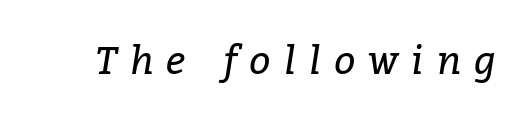
Q: Is the text bold? A: No.
Q: Is the text italic (slanted)? A: Yes, it leans right by about 9 degrees.
Q: Is the typeface a serif or a sans-serif typeface? A: Serif.
Q: Is the text underlined? A: No.
Q: Is the spacing between letters normal or unusually wide? A: Unusually wide.
Q: Width (condensed, normal, or wide)? A: Normal.
Q: Stroke contrast? A: Low.
Q: x-height? A: Medium.
Q: Monospaced? A: No.
